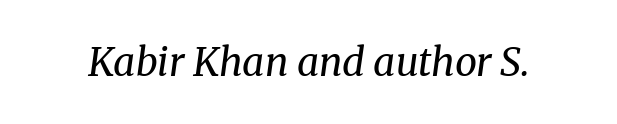
Q: Is the text bold? A: No.
Q: Is the text italic (slanted)? A: Yes, it leans right by about 8 degrees.
Q: Is the typeface a serif or a sans-serif typeface? A: Serif.
Q: Is the text underlined? A: No.
Q: Is the spacing between letters normal or unusually wide? A: Normal.
Q: Width (condensed, normal, or wide)? A: Normal.
Q: Stroke contrast? A: Medium.
Q: x-height? A: Medium.
Q: Monospaced? A: No.
